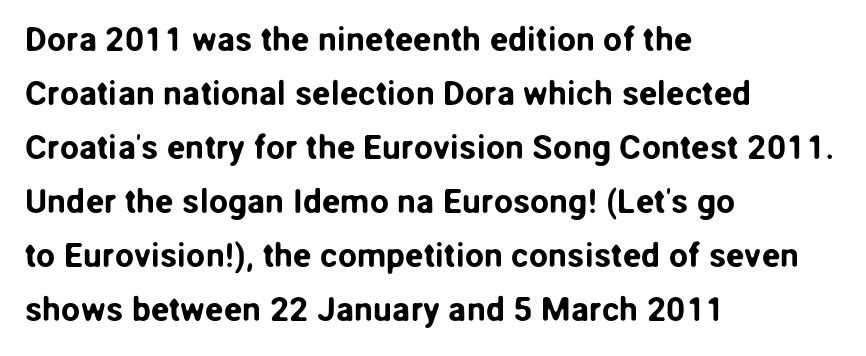
Q: Is the text italic (slanted)? A: No, it is upright.
Q: Is the typeface a serif or a sans-serif typeface? A: Sans-serif.
Q: Is the text underlined? A: No.
Q: How is the paragraph aligned? A: Left-aligned.
Q: Is the spacing between letters normal or unusually wide? A: Normal.
Q: Is the spacing between lines tight, normal or loose? A: Normal.
Q: Width (condensed, normal, or wide)? A: Normal.
Q: Stroke contrast? A: Low.
Q: x-height? A: Medium.
Q: Monospaced? A: No.
